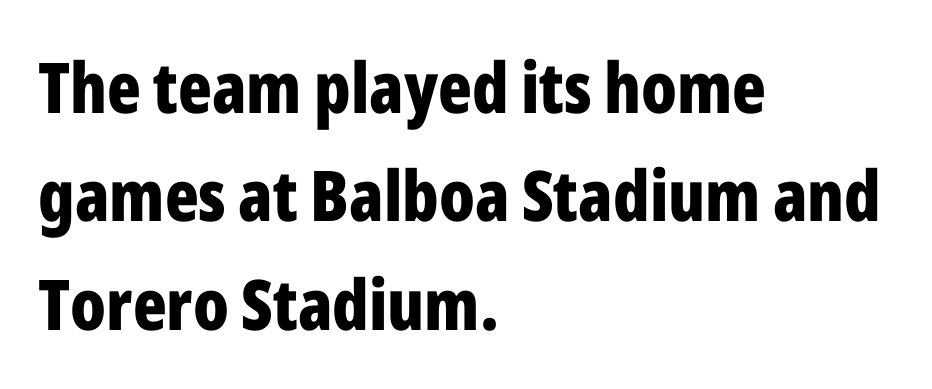
{"serif": "no", "italic": "no", "bold": "yes", "weight": "bold", "width": "condensed", "stroke_contrast": "low", "x_height": "medium", "monospaced": "no", "underline": "no", "align": "left", "line_spacing": "normal", "line_spacing_ratio": 1.55, "letter_spacing": "normal", "letter_spacing_em": 0.0, "glyph_px": 70}
